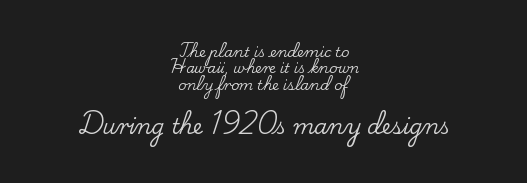
{"underline": "no", "align": "center", "line_spacing_ratio": 1.17, "letter_spacing": "normal", "letter_spacing_em": 0.0, "larger_block": "second", "size_ratio": 1.5, "glyph_px": 21}
